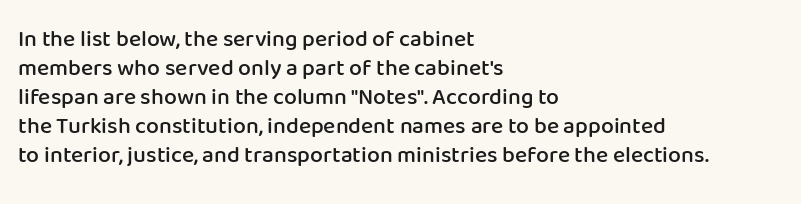
The image shows 23 px text type, upright; set left-aligned, normal line spacing (1.26x), normal letter spacing, not underlined.
